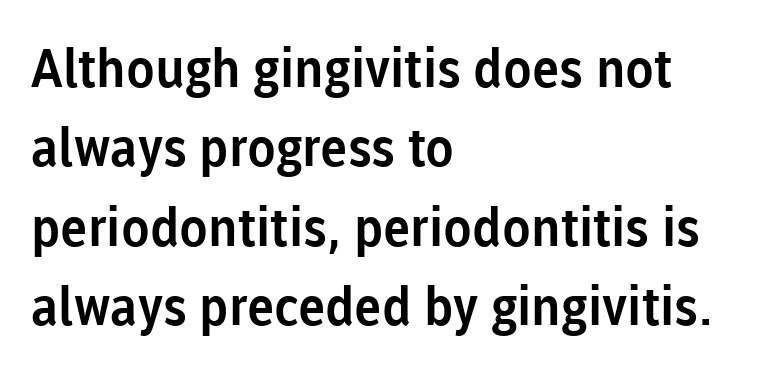
The image shows 53 px sans-serif type, upright; set left-aligned, normal line spacing (1.5x), normal letter spacing, not underlined; low stroke contrast and a medium x-height.
